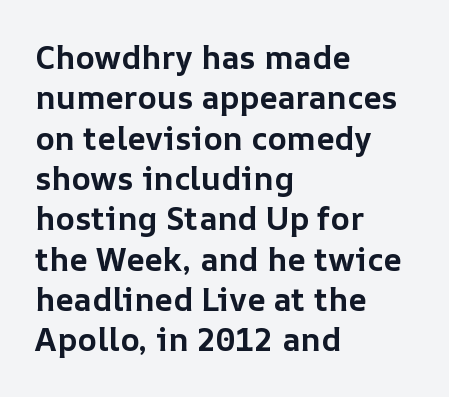
If you drew a ruler down the left edge, every line would touch it. Posture: straight, roman, zero tilt. Note the varied advance widths — an 'i' is clearly narrower than an 'm'. Tracking here is standard; glyphs follow each other at the usual distance. If you measured baseline to baseline, you'd find a middling distance.
